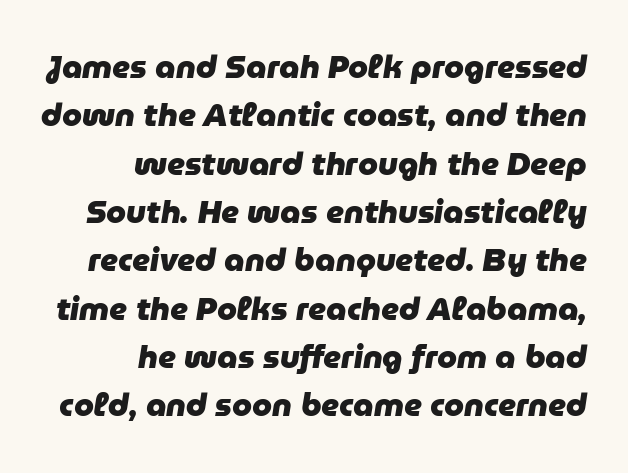
Q: Is the text bold? A: Yes.
Q: Is the text italic (slanted)? A: Yes, it leans right by about 9 degrees.
Q: Is the text underlined? A: No.
Q: How is the paragraph aligned? A: Right-aligned.
Q: Is the spacing between letters normal or unusually wide? A: Normal.
Q: Is the spacing between lines tight, normal or loose? A: Normal.
Q: Width (condensed, normal, or wide)? A: Normal.
Q: Stroke contrast? A: Low.
Q: x-height? A: Medium.
Q: Monospaced? A: No.
